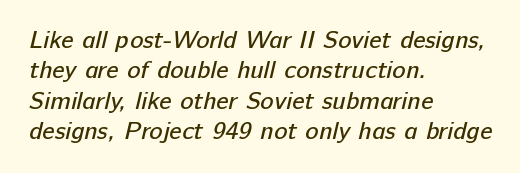
The letters look calm and open, with moderate or lighter stems. Does extra space separate the letters? No, they use regular spacing. Rule under the text: the space is simply empty. Left-aligned paragraph, ragged on the right.
